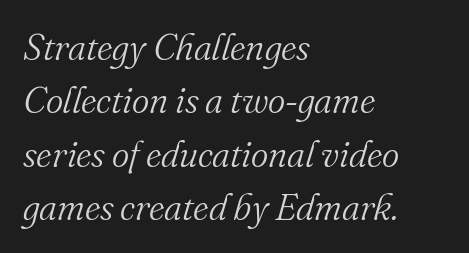
Tall strokes in this sample are angled rather than plumb. A typesetter would call this leading conventional body-copy spacing. Heft: none added — not bold. Clear beneath every line of the passage. Serifs: yes, visible at the terminals of the letterforms. Characters follow at the spacing the type designer built in.
